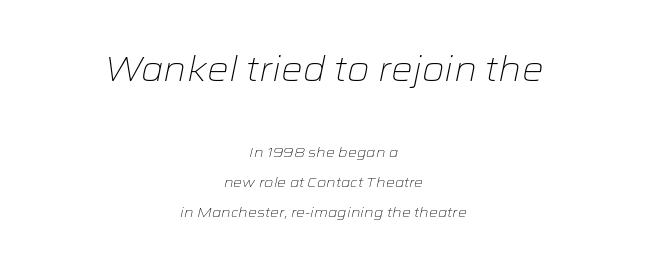
Q: Is the text bold? A: No.
Q: Is the text italic (slanted)? A: Yes, it leans right by about 12 degrees.
Q: Is the text underlined? A: No.
Q: How is the paragraph aligned? A: Centered.
Q: Is the spacing between letters normal or unusually wide? A: Normal.
Q: Is the spacing between lines tight, normal or loose? A: Loose.
Q: Which block of text is set in a larger size, the first (top) or the second (bottom)? A: The first (top) one.
Q: Width (condensed, normal, or wide)? A: Wide.
Q: Stroke contrast? A: Low.
Q: x-height? A: Medium.
Q: Monospaced? A: No.
